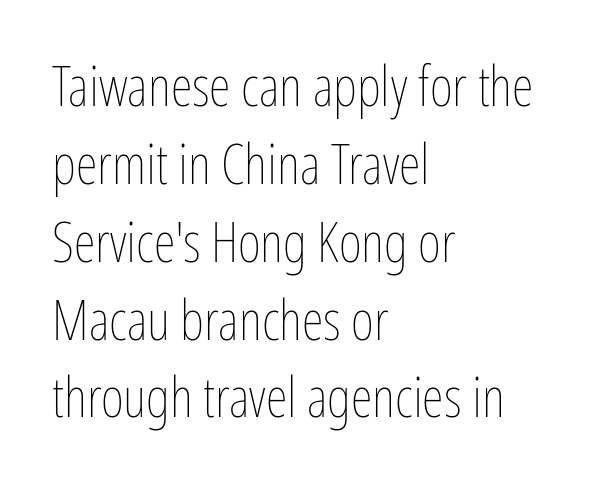
Do the characters align in a grid? No, the font is proportional. No extra tracking has been applied to these lines. The space directly below the letters is spotless. Short and long lines alike share a common starting point at left. The passage shown stacks its lines at a standard gap. This sample uses an upright cut, with every glyph sitting square on the baseline.
